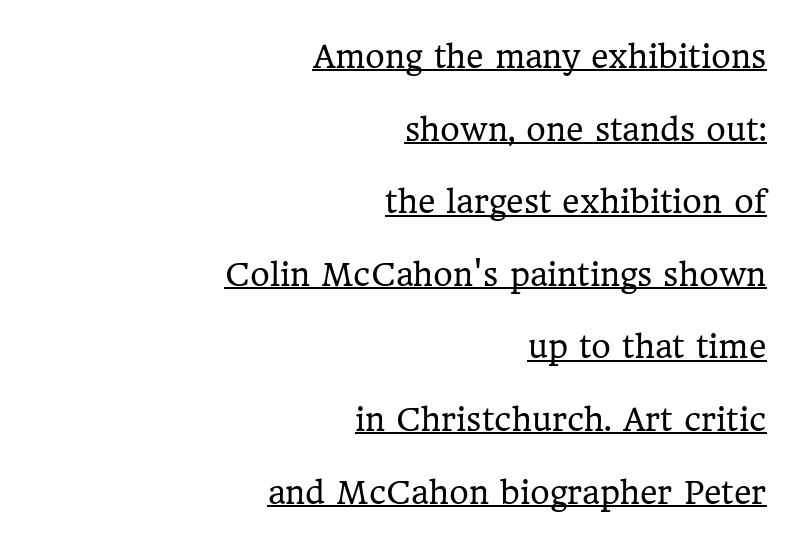
{"serif": "yes", "italic": "no", "bold": "no", "weight": "regular", "width": "normal", "stroke_contrast": "low", "x_height": "medium", "monospaced": "no", "underline": "yes", "align": "right", "line_spacing": "loose", "line_spacing_ratio": 2.42, "letter_spacing": "normal", "letter_spacing_em": 0.0, "glyph_px": 30}
